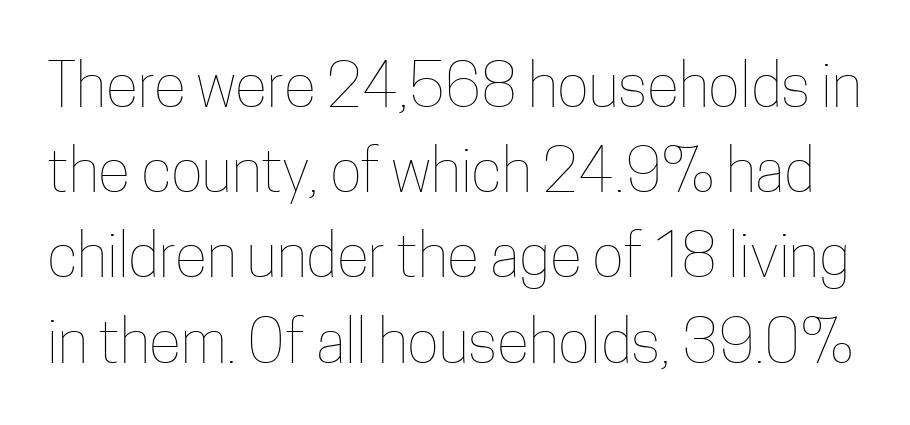
Q: Is the text bold? A: No.
Q: Is the text italic (slanted)? A: No, it is upright.
Q: Is the text underlined? A: No.
Q: Is the spacing between letters normal or unusually wide? A: Normal.
Q: Is the spacing between lines tight, normal or loose? A: Normal.
Q: Width (condensed, normal, or wide)? A: Condensed.
Q: Stroke contrast? A: Low.
Q: x-height? A: Medium.
Q: Monospaced? A: No.
